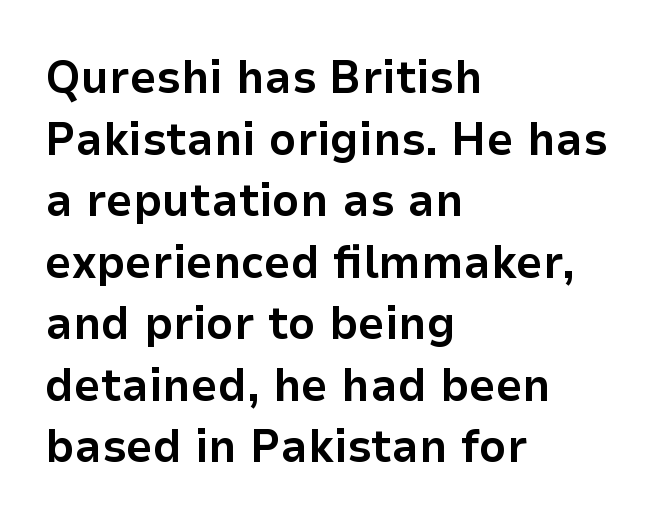
Note the varied advance widths — an 'i' is clearly narrower than an 'm'. Words appear dense and cohesive because spacing is normal. A sans-serif font was chosen for this passage. Designer's note — italics off, roman on. Does the weight exceed regular? Yes, all the way to bold.
